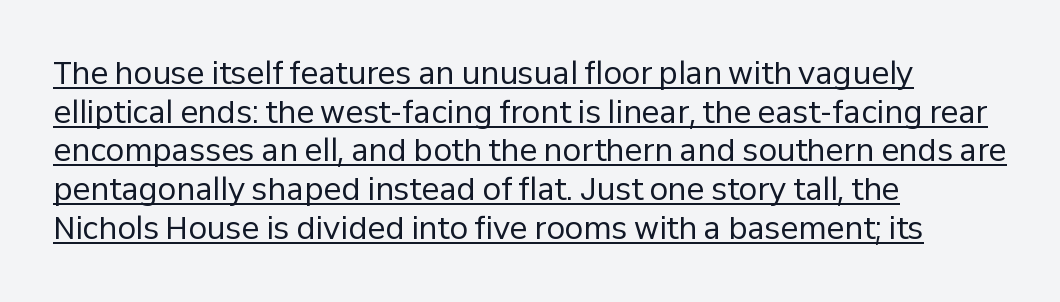
Q: Is the text bold? A: No.
Q: Is the text italic (slanted)? A: No, it is upright.
Q: Is the typeface a serif or a sans-serif typeface? A: Sans-serif.
Q: Is the text underlined? A: Yes.
Q: How is the paragraph aligned? A: Left-aligned.
Q: Is the spacing between letters normal or unusually wide? A: Normal.
Q: Is the spacing between lines tight, normal or loose? A: Normal.
Q: Width (condensed, normal, or wide)? A: Normal.
Q: Stroke contrast? A: Low.
Q: x-height? A: Medium.
Q: Monospaced? A: No.
